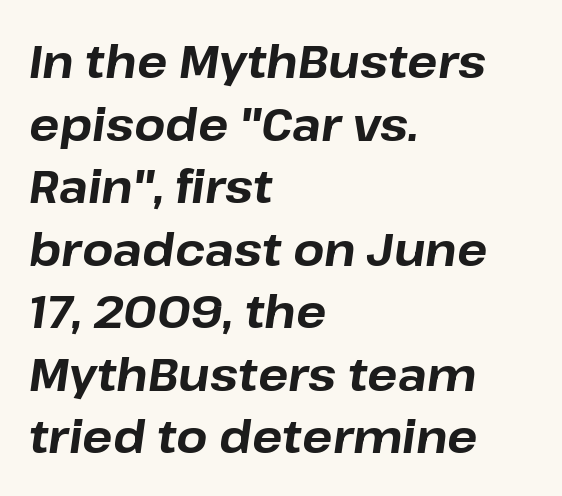
{"italic": "yes", "lean": "right", "slant_degrees": 8, "bold": "yes", "weight": "bold", "width": "normal", "stroke_contrast": "low", "x_height": "medium", "monospaced": "no", "underline": "no", "align": "left", "line_spacing": "normal", "line_spacing_ratio": 1.39, "letter_spacing": "normal", "letter_spacing_em": 0.0, "glyph_px": 45}
